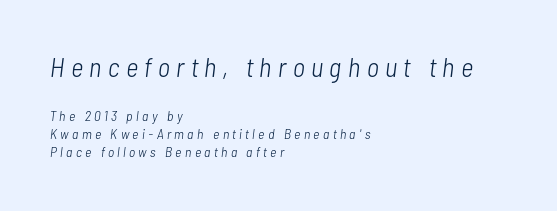
{"italic": "yes", "lean": "right", "slant_degrees": 7, "bold": "no", "underline": "no", "align": "left", "line_spacing": "normal", "line_spacing_ratio": 1.3, "letter_spacing": "wide", "letter_spacing_em": 0.24, "larger_block": "first", "size_ratio": 1.93, "glyph_px": 27}
